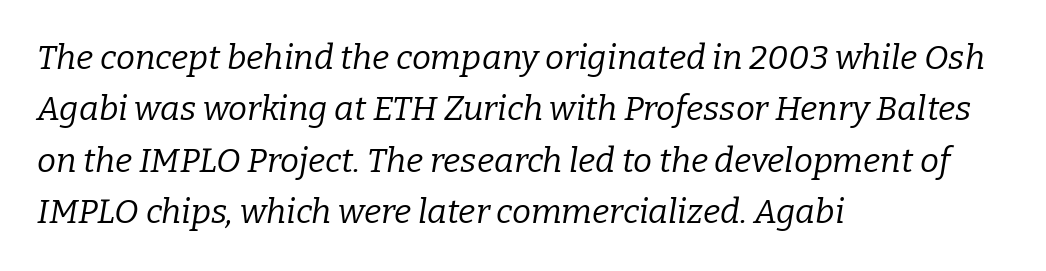
{"serif": "yes", "italic": "yes", "lean": "right", "slant_degrees": 9, "bold": "no", "weight": "regular", "width": "normal", "stroke_contrast": "low", "x_height": "medium", "monospaced": "no", "underline": "no", "align": "left", "line_spacing": "normal", "line_spacing_ratio": 1.51, "letter_spacing": "normal", "letter_spacing_em": 0.0, "glyph_px": 34}
